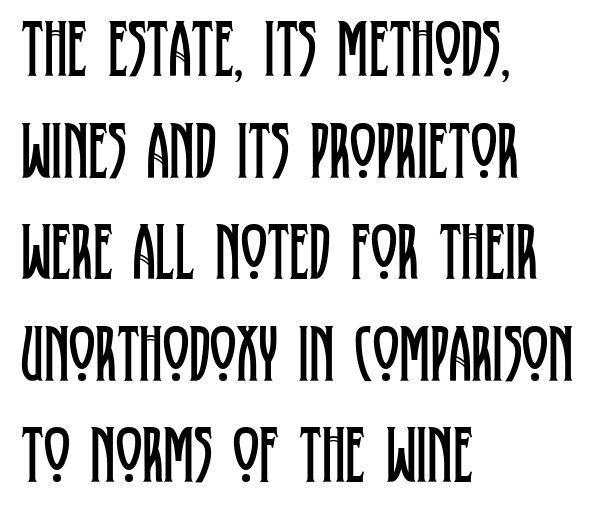
In terms of posture, this sample is upright. The passage is arranged the way most books set body copy — flush left. The type is set solid horizontally, with unmodified tracking. How would I describe the line gaps? Plain and ordinary. You can tell from the footed stems that serif type was used.
